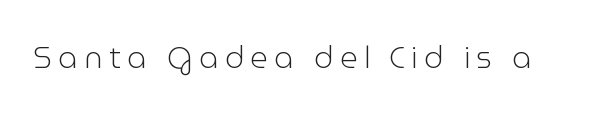
Character widths vary here, with narrow letters taking less room than wide ones. Are there feet on the stems? There aren't — it's a sans. Tracking here is generous; glyphs stand well apart from one another. Posture: vertical.
